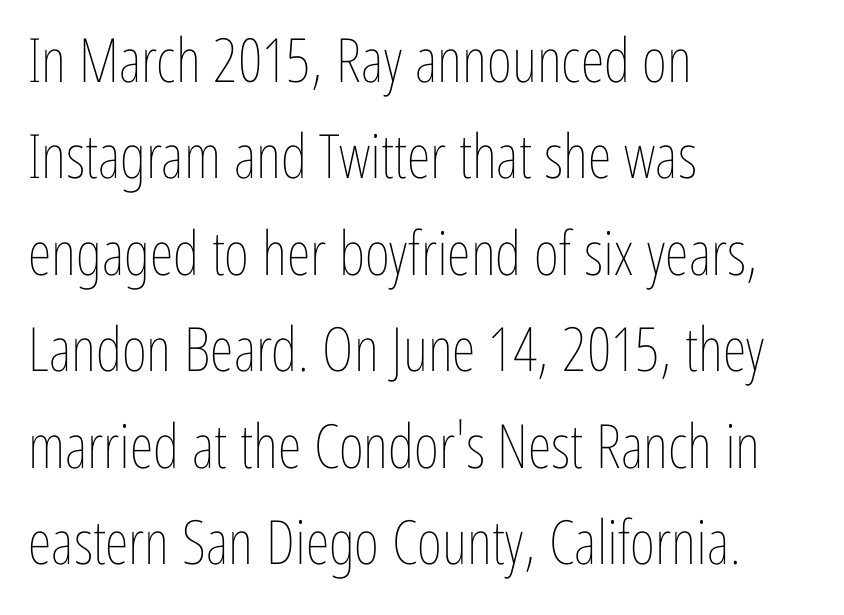
Spacing between characters is what you'd get straight out of the box. Weight: regular or lighter. No italicization has been applied; the sample stays upright. Teacher's note: observe the even left margin — that is flush-left alignment. A normal amount of white space separates one row of letters from the next. Each letter keeps its own natural width here, so spacing adapts to shape.
